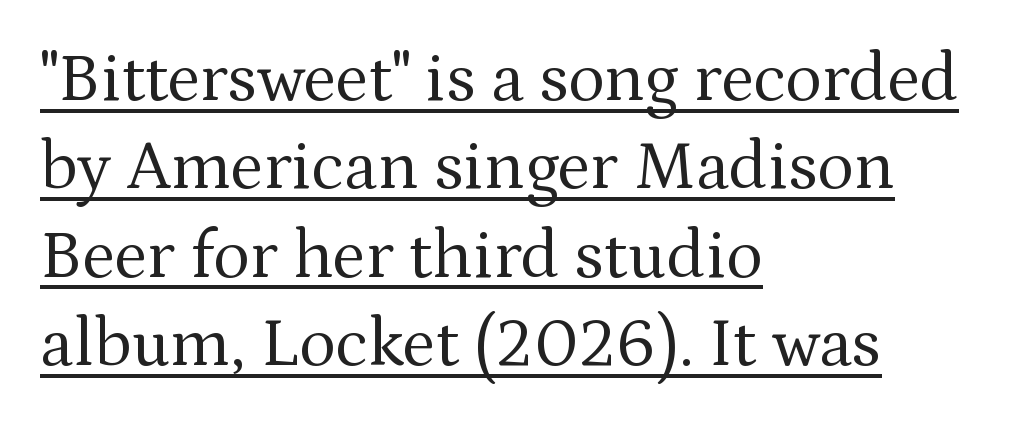
{"serif": "yes", "italic": "no", "bold": "no", "weight": "regular", "width": "normal", "stroke_contrast": "medium", "x_height": "medium", "monospaced": "no", "underline": "yes", "align": "left", "line_spacing": "normal", "line_spacing_ratio": 1.28, "letter_spacing": "normal", "letter_spacing_em": 0.0, "glyph_px": 69}
